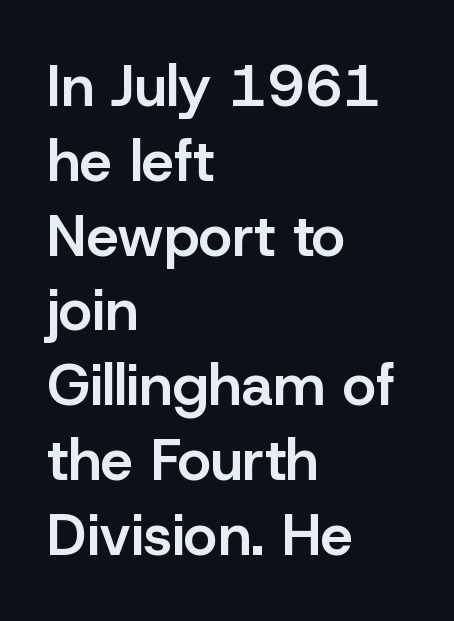
Serif or sans? Sans — the stroke terminals are bare. These lines were composed using upright roman letters. Students, this is semibold: more ink than regular, less than bold. The face used here is rendered with its standard letterfit. Each letter keeps its own natural width here, so spacing adapts to shape. Reading down the block, your eye returns to a fixed left position each line.
